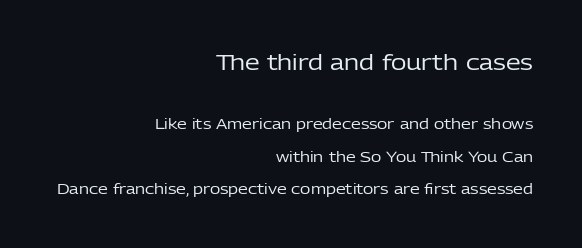
These lines stack with their right ends in a neat column. Widely set lines give the paragraph a tall, airy silhouette. This layout puts the oversized block above and the modest block below. The face looks like a standard text weight, possibly lighter. Default kerning and tracking; the words read as compact shapes.
